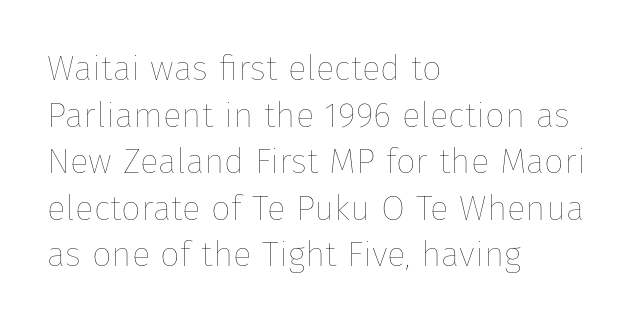
The image shows 35 px thin type, upright; set left-aligned, normal line spacing (1.33x), normal letter spacing, not underlined; low stroke contrast and a medium x-height.
